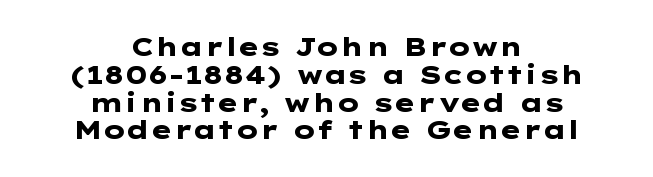
{"italic": "no", "bold": "yes", "underline": "no", "align": "center", "line_spacing": "tight", "line_spacing_ratio": 1.07, "letter_spacing": "normal", "letter_spacing_em": 0.0, "glyph_px": 26}
